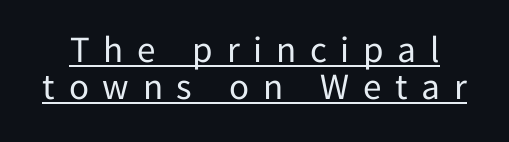
Q: Is the text bold? A: No.
Q: Is the text italic (slanted)? A: No, it is upright.
Q: Is the typeface a serif or a sans-serif typeface? A: Sans-serif.
Q: Is the text underlined? A: Yes.
Q: Is the spacing between letters normal or unusually wide? A: Unusually wide.
Q: Is the spacing between lines tight, normal or loose? A: Tight.
Q: Width (condensed, normal, or wide)? A: Normal.
Q: Stroke contrast? A: Low.
Q: x-height? A: Medium.
Q: Monospaced? A: No.
